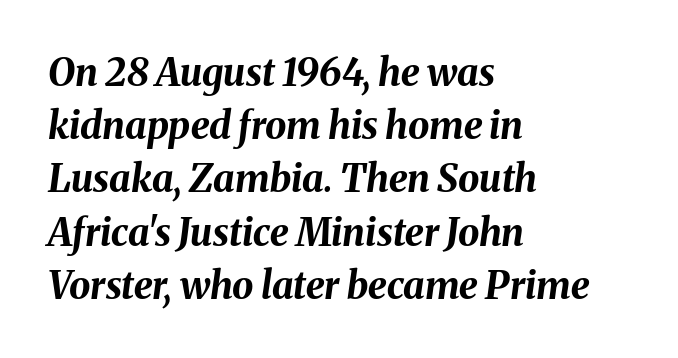
The leading is moderate, giving the passage an even texture. If you drew a ruler down the left edge, every line would touch it. This rendering features lettering with no underline. The rendering uses natural spacing where letterforms have individual widths. Nothing unusual about the tracking: characters are spaced as the font intends.
